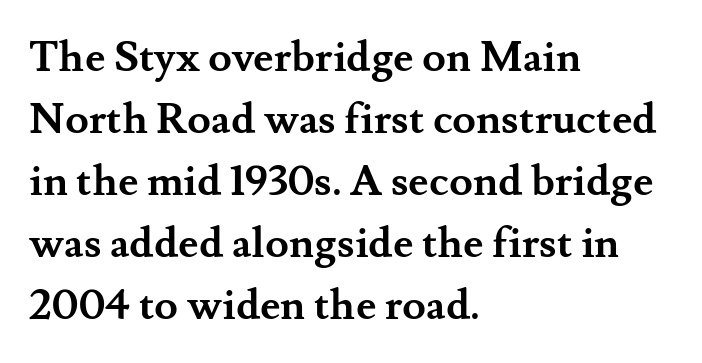
{"serif": "yes", "italic": "no", "bold": "yes", "weight": "semibold", "width": "normal", "stroke_contrast": "medium", "x_height": "small", "monospaced": "no", "underline": "no", "align": "left", "line_spacing": "normal", "line_spacing_ratio": 1.44, "letter_spacing": "normal", "letter_spacing_em": 0.0, "glyph_px": 43}
